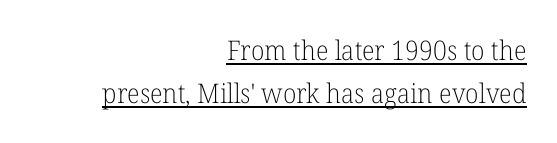
Q: Is the text bold? A: No.
Q: Is the text italic (slanted)? A: No, it is upright.
Q: Is the text underlined? A: Yes.
Q: How is the paragraph aligned? A: Right-aligned.
Q: Is the spacing between letters normal or unusually wide? A: Normal.
Q: Is the spacing between lines tight, normal or loose? A: Normal.
